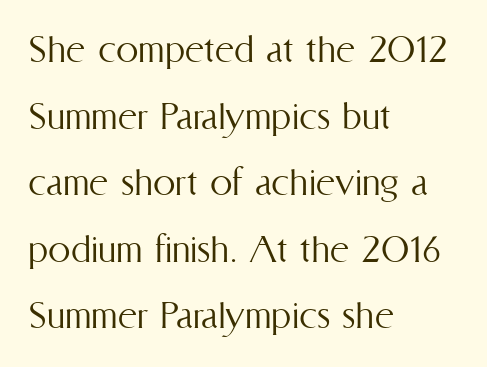
The image shows 45 px light, condensed type, upright; set left-aligned, normal line spacing (1.48x), normal letter spacing, not underlined; medium stroke contrast and a medium x-height.
